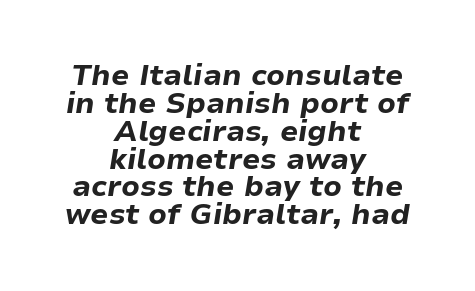
Q: Is the text bold? A: Yes.
Q: Is the text italic (slanted)? A: Yes, it leans right by about 9 degrees.
Q: Is the text underlined? A: No.
Q: How is the paragraph aligned? A: Centered.
Q: Is the spacing between letters normal or unusually wide? A: Normal.
Q: Is the spacing between lines tight, normal or loose? A: Tight.
Q: Width (condensed, normal, or wide)? A: Normal.
Q: Stroke contrast? A: Low.
Q: x-height? A: Medium.
Q: Monospaced? A: No.
